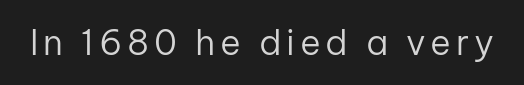
The image shows 35 px regular-weight sans-serif type, upright; set not underlined; low stroke contrast and a medium x-height.
